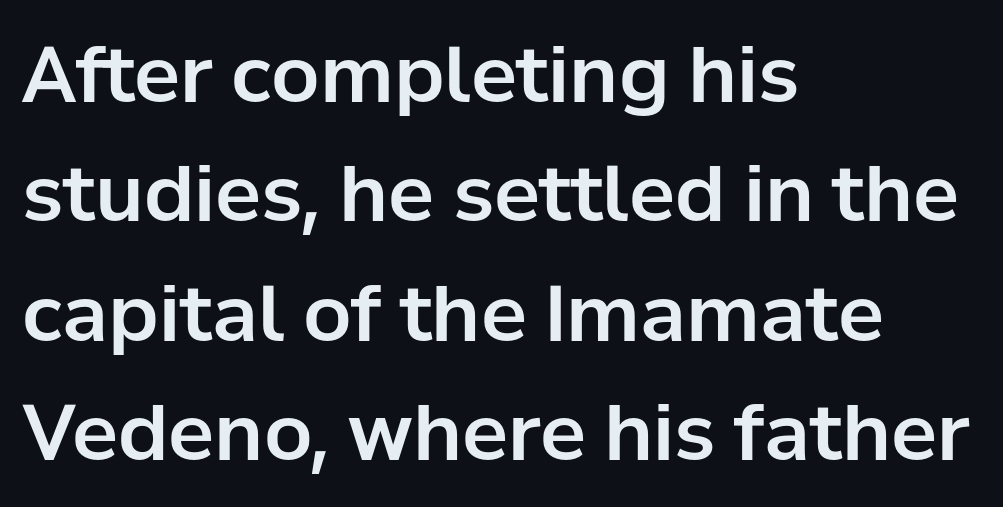
Proportional: the letters do not fall into vertical columns. The lines in this sample share a left origin and differ only in where they stop. A typesetter would label this face a sans. Look at the tracking — it's just the regular setting, nothing added. Underlining? Definitely not there. The vertical gap from one line to the next is medium.
